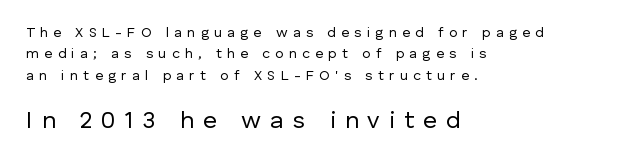
{"italic": "no", "bold": "no", "underline": "no", "align": "left", "line_spacing": "normal", "line_spacing_ratio": 1.53, "letter_spacing": "wide", "letter_spacing_em": 0.38, "larger_block": "second", "size_ratio": 1.71, "glyph_px": 24}
